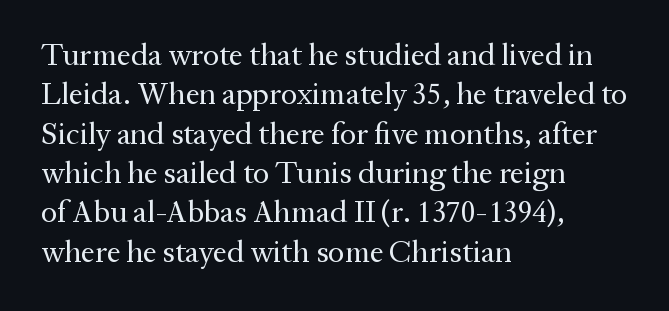
The image shows 31 px regular-weight serif type, upright; set left-aligned, normal line spacing (1.27x), normal letter spacing, not underlined; medium stroke contrast and a medium x-height.
